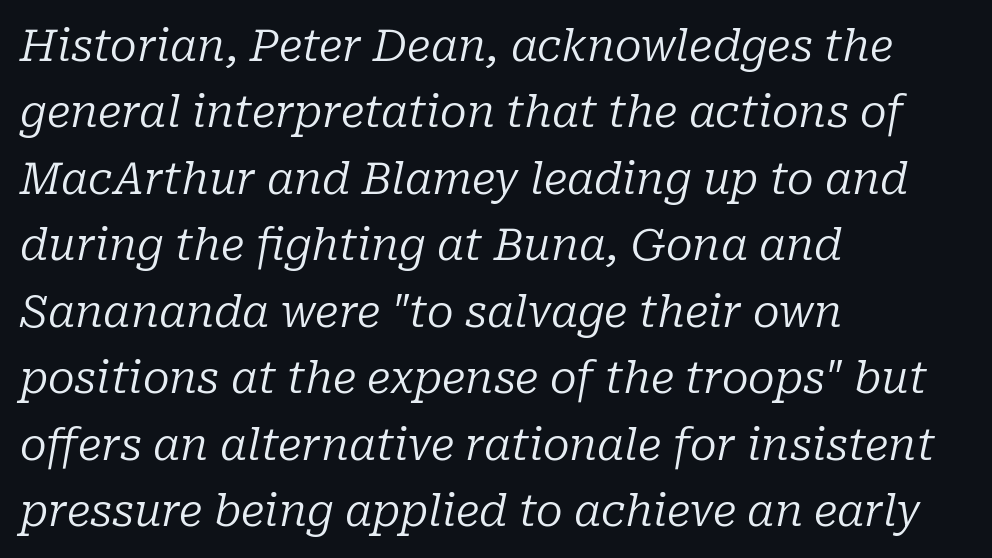
The image shows 44 px regular-weight serif type, italic (leaning right); set left-aligned, normal line spacing (1.51x), normal letter spacing, not underlined; low stroke contrast and a medium x-height.
